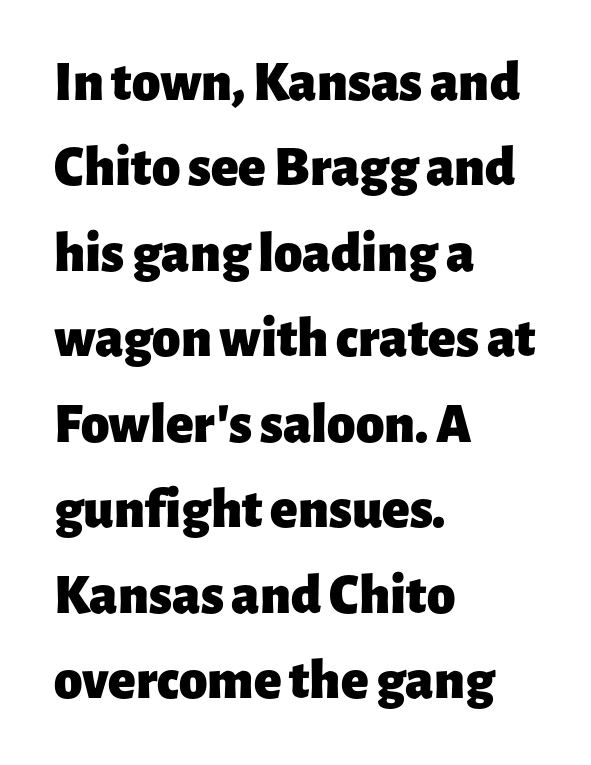
The image shows 57 px heavy sans-serif type, upright; set left-aligned, normal line spacing (1.5x), normal letter spacing, not underlined; low stroke contrast and a medium x-height.
